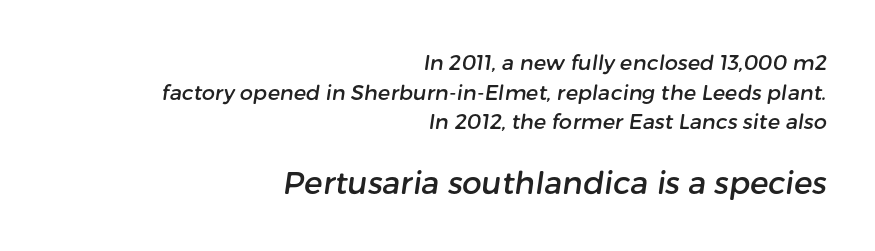
Vertical spacing — default. To sum up the face: it is a sans, with no serifs. Here the second block reads like a headline and the first like body copy. Unmarked baselines from the first word to the last. Teacher's note: observe the even right margin — that is flush-right alignment. The letters advance in unequal steps, a hallmark of proportional type.
